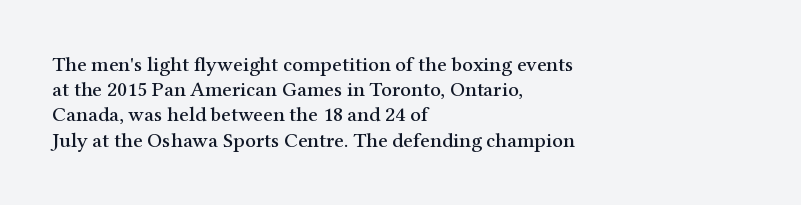
Posture: straight, roman, zero tilt. A clean baseline with only descenders dipping below it. Does the copy run flush right? No — it runs flush left. Tracking value appears to be zero — textbook default spacing.
